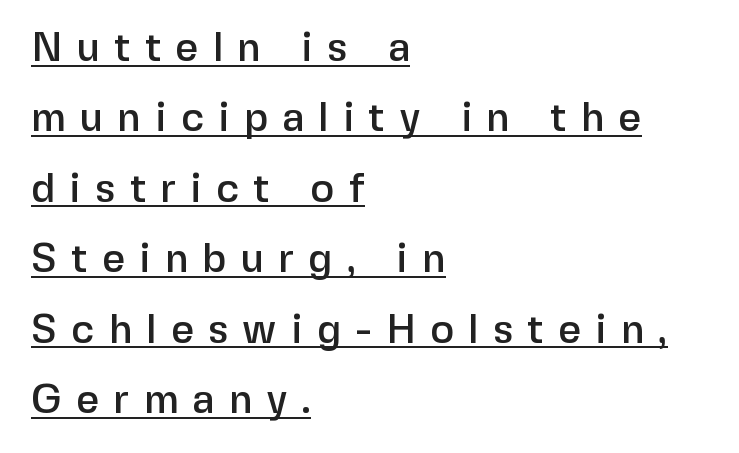
{"serif": "no", "italic": "no", "width": "normal", "stroke_contrast": "low", "x_height": "medium", "monospaced": "no", "underline": "yes", "align": "left", "line_spacing_ratio": 1.76, "letter_spacing": "wide", "letter_spacing_em": 0.36, "glyph_px": 40}
